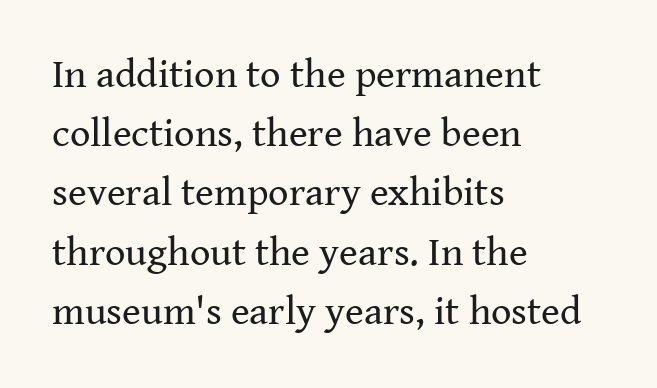
Small tapered or slab feet sit at the stroke ends, so this counts as serif. Each letter keeps its own natural width here, so spacing adapts to shape. The vertical gap from one line to the next is medium. No extra tracking has been applied to these lines. The setting favours the left margin, as ordinary paragraphs usually do.
